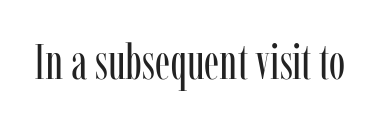
{"serif": "yes", "italic": "no", "bold": "no", "weight": "regular", "width": "condensed", "stroke_contrast": "low", "x_height": "medium", "monospaced": "no", "underline": "no", "letter_spacing": "normal", "letter_spacing_em": 0.0, "glyph_px": 49}
